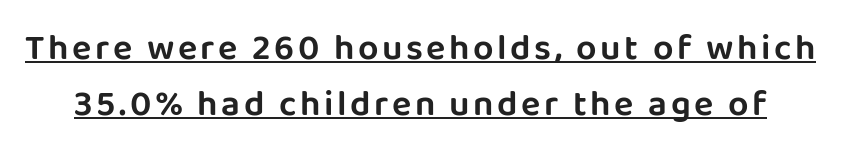
Q: Is the text italic (slanted)? A: No, it is upright.
Q: Is the typeface a serif or a sans-serif typeface? A: Sans-serif.
Q: Is the text underlined? A: Yes.
Q: Is the spacing between lines tight, normal or loose? A: Normal.
Q: Width (condensed, normal, or wide)? A: Normal.
Q: Stroke contrast? A: Low.
Q: x-height? A: Large.
Q: Monospaced? A: No.
